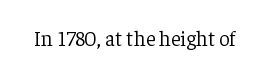
The image shows 21 px text type, upright; set normal letter spacing, not underlined.
